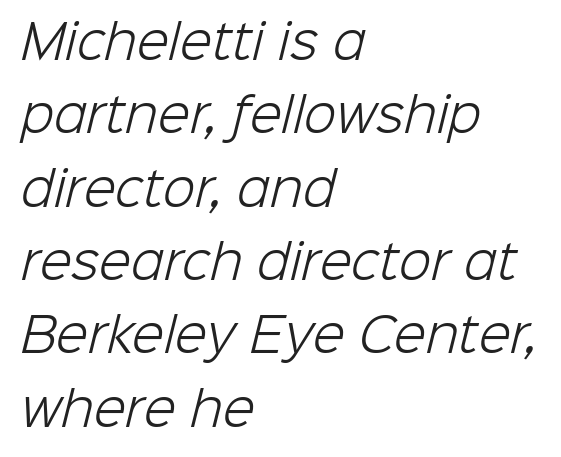
{"serif": "no", "bold": "no", "weight": "light", "width": "normal", "stroke_contrast": "low", "x_height": "medium", "monospaced": "no", "underline": "no", "align": "left", "line_spacing": "normal", "line_spacing_ratio": 1.56, "letter_spacing": "normal", "letter_spacing_em": 0.0, "glyph_px": 47}
